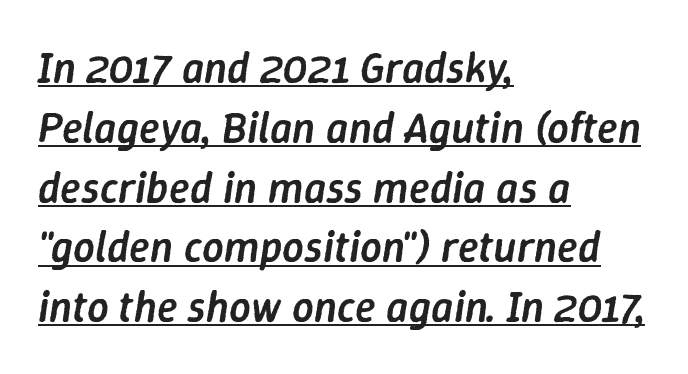
{"italic": "yes", "lean": "right", "slant_degrees": 9, "bold": "semi", "weight": "semibold", "width": "normal", "stroke_contrast": "low", "x_height": "medium", "monospaced": "no", "underline": "yes", "align": "left", "line_spacing": "normal", "line_spacing_ratio": 1.39, "letter_spacing": "normal", "letter_spacing_em": 0.0, "glyph_px": 43}
